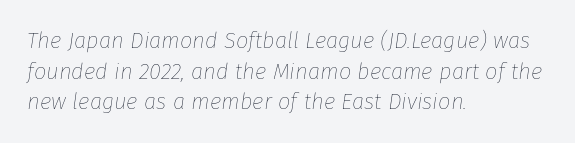
The words here are not underlined. The block of text has a typical density, with ordinary space between rows. The rendering applies a slant to the glyphs. Caption: multi-line text, flush left, ragged right. Inter-character spacing is left at the font's built-in metrics. Weight class: somewhere from thin through regular.
